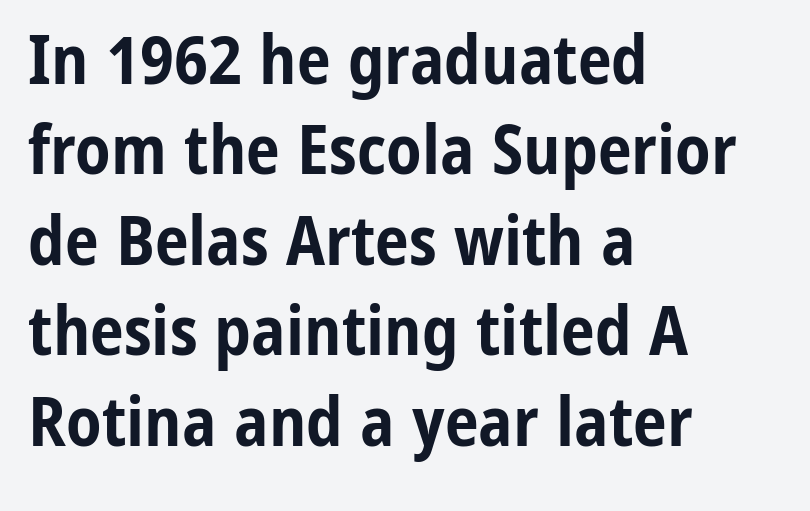
Nope, no serifs anywhere on these letters. Descender tails drop into unmarked territory. Default kerning and tracking; the words read as compact shapes. Caption: bold face, heavy strokes.
